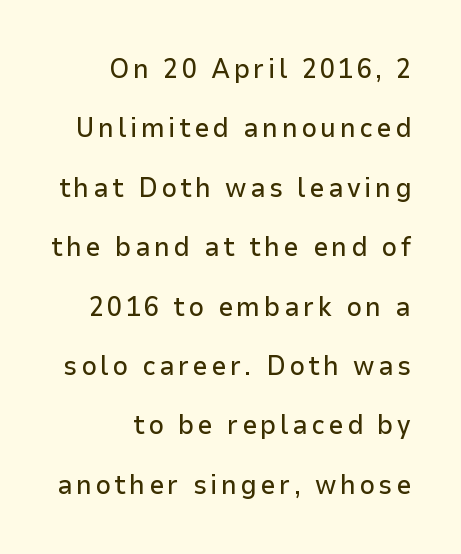
Q: Is the text italic (slanted)? A: No, it is upright.
Q: Is the text underlined? A: No.
Q: How is the paragraph aligned? A: Right-aligned.
Q: Is the spacing between lines tight, normal or loose? A: Loose.
